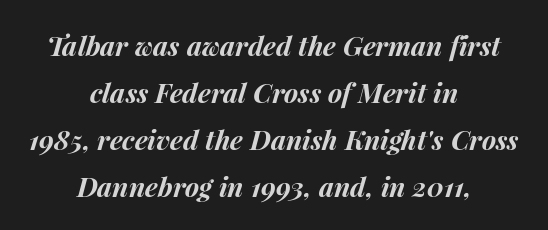
Q: Is the text bold? A: Yes.
Q: Is the text italic (slanted)? A: Yes, it leans right by about 15 degrees.
Q: Is the text underlined? A: No.
Q: How is the paragraph aligned? A: Centered.
Q: Is the spacing between letters normal or unusually wide? A: Normal.
